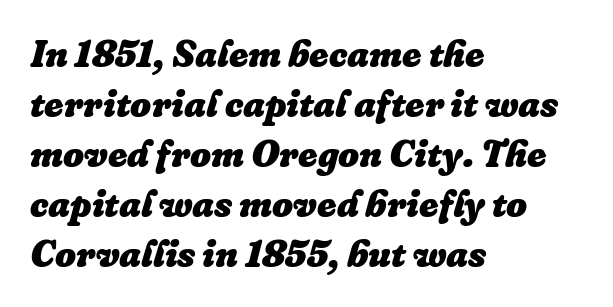
Q: Is the text bold? A: Yes.
Q: Is the text italic (slanted)? A: Yes, it leans right by about 16 degrees.
Q: Is the text underlined? A: No.
Q: How is the paragraph aligned? A: Left-aligned.
Q: Is the spacing between letters normal or unusually wide? A: Normal.
Q: Is the spacing between lines tight, normal or loose? A: Normal.
Q: Width (condensed, normal, or wide)? A: Normal.
Q: Stroke contrast? A: Low.
Q: x-height? A: Medium.
Q: Monospaced? A: No.
